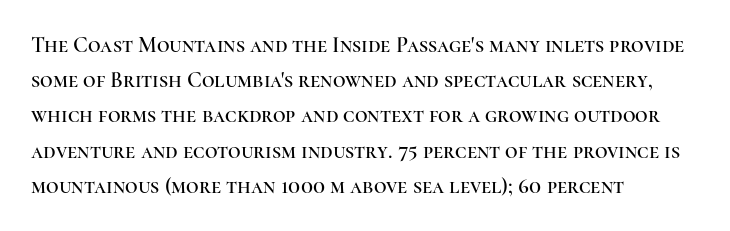
The image shows 22 px text type, upright; set left-aligned, normal line spacing (1.6x), normal letter spacing, not underlined.
